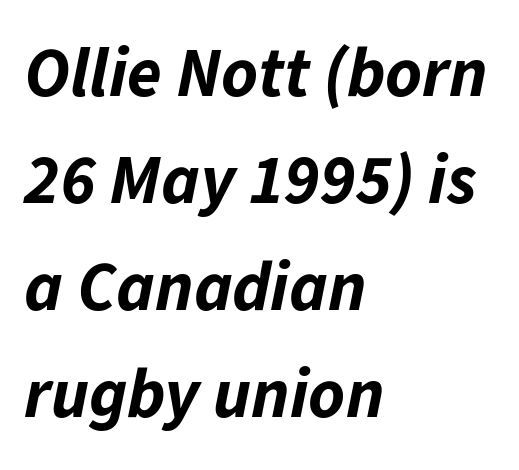
The image shows 70 px bold type, italic (leaning right); set left-aligned, normal line spacing (1.53x), normal letter spacing, not underlined; low stroke contrast and a medium x-height.
